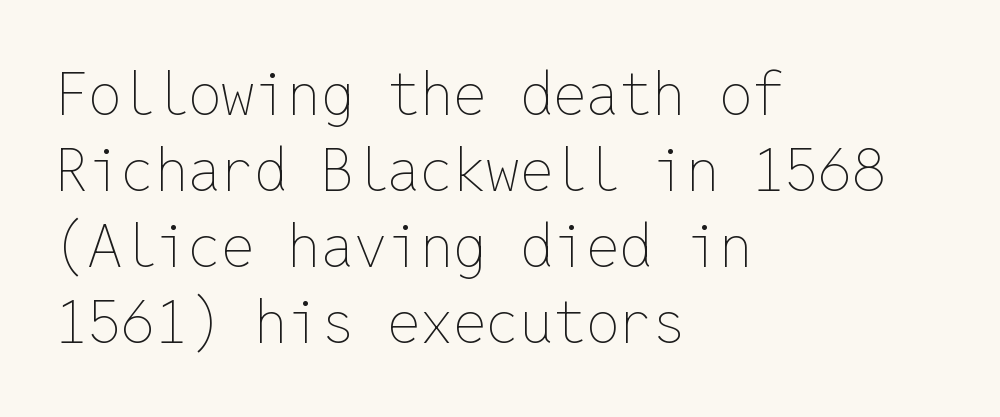
Q: Is the text bold? A: No.
Q: Is the text italic (slanted)? A: No, it is upright.
Q: Is the text underlined? A: No.
Q: How is the paragraph aligned? A: Left-aligned.
Q: Is the spacing between letters normal or unusually wide? A: Normal.
Q: Is the spacing between lines tight, normal or loose? A: Normal.
Q: Width (condensed, normal, or wide)? A: Normal.
Q: Stroke contrast? A: Low.
Q: x-height? A: Medium.
Q: Monospaced? A: Yes.
